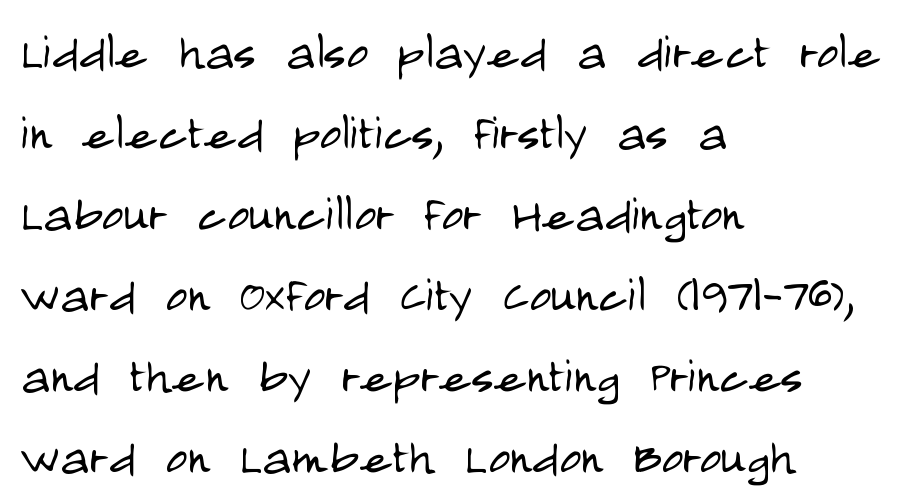
{"serif": "no", "italic": "no", "bold": "no", "weight": "light", "width": "condensed", "stroke_contrast": "low", "x_height": "large", "monospaced": "no", "underline": "no", "align": "left", "line_spacing": "normal", "line_spacing_ratio": 1.35, "letter_spacing": "normal", "letter_spacing_em": 0.0, "glyph_px": 60}
